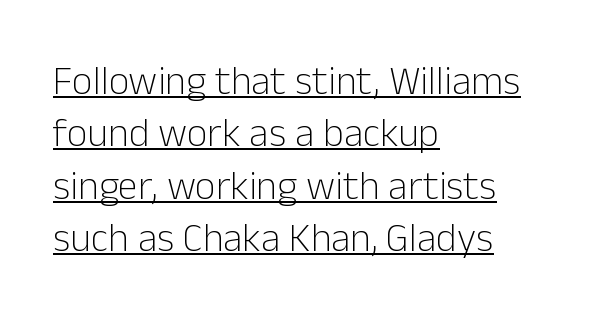
Q: Is the text bold? A: No.
Q: Is the text italic (slanted)? A: No, it is upright.
Q: Is the typeface a serif or a sans-serif typeface? A: Sans-serif.
Q: Is the text underlined? A: Yes.
Q: How is the paragraph aligned? A: Left-aligned.
Q: Is the spacing between letters normal or unusually wide? A: Normal.
Q: Is the spacing between lines tight, normal or loose? A: Normal.
Q: Width (condensed, normal, or wide)? A: Normal.
Q: Stroke contrast? A: Low.
Q: x-height? A: Medium.
Q: Monospaced? A: No.
